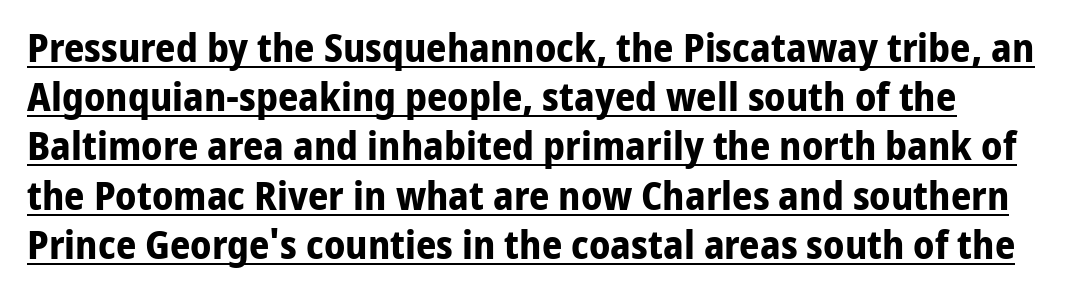
{"serif": "no", "italic": "no", "bold": "yes", "weight": "bold", "width": "normal", "stroke_contrast": "low", "x_height": "medium", "monospaced": "no", "underline": "yes", "align": "left", "line_spacing_ratio": 1.23, "letter_spacing": "normal", "letter_spacing_em": 0.0, "glyph_px": 40}
